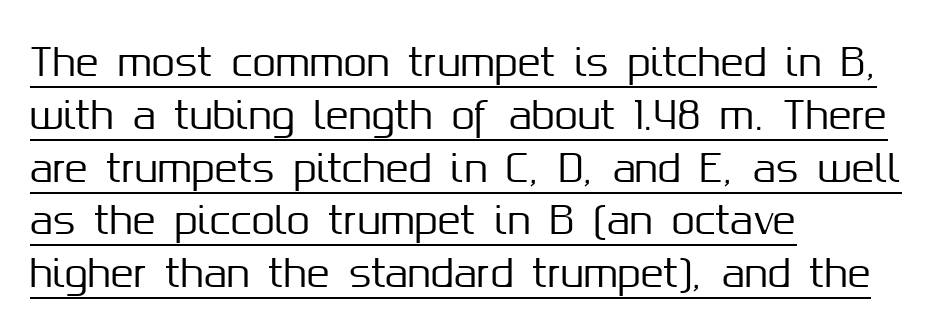
Q: Is the text italic (slanted)? A: No, it is upright.
Q: Is the typeface a serif or a sans-serif typeface? A: Sans-serif.
Q: Is the text underlined? A: Yes.
Q: How is the paragraph aligned? A: Left-aligned.
Q: Is the spacing between letters normal or unusually wide? A: Normal.
Q: Is the spacing between lines tight, normal or loose? A: Normal.
Q: Width (condensed, normal, or wide)? A: Normal.
Q: Stroke contrast? A: Medium.
Q: x-height? A: Medium.
Q: Monospaced? A: No.
